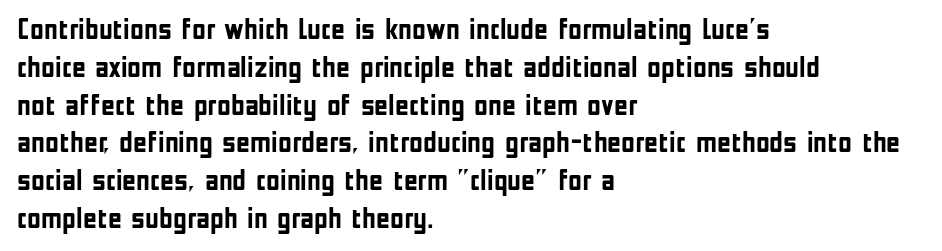
Q: Is the text bold? A: Yes.
Q: Is the text italic (slanted)? A: No, it is upright.
Q: Is the typeface a serif or a sans-serif typeface? A: Sans-serif.
Q: Is the text underlined? A: No.
Q: How is the paragraph aligned? A: Left-aligned.
Q: Is the spacing between letters normal or unusually wide? A: Normal.
Q: Is the spacing between lines tight, normal or loose? A: Normal.
Q: Width (condensed, normal, or wide)? A: Condensed.
Q: Stroke contrast? A: Low.
Q: x-height? A: Medium.
Q: Monospaced? A: No.
